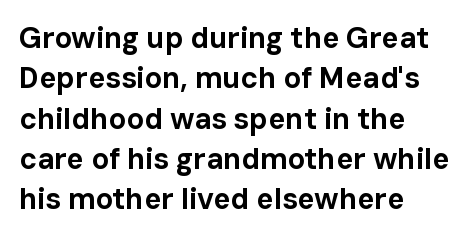
The image shows 29 px bold sans-serif type, upright; set left-aligned, normal line spacing (1.39x), normal letter spacing, not underlined; low stroke contrast and a medium x-height.
